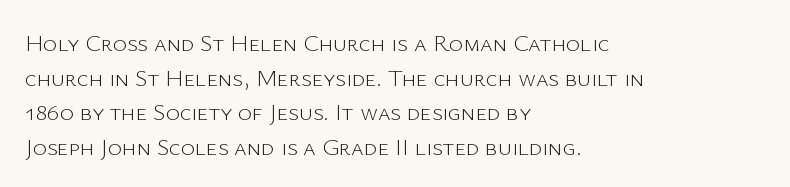
Regarding leading, the lines here are spaced in the standard way. The letters look calm and open, with moderate or lighter stems. Layout note: lines flush left. The rendering keeps characters at their native spacing. The lettering stays uniformly vertical, giving the passage a roman look. Underline: absent.
